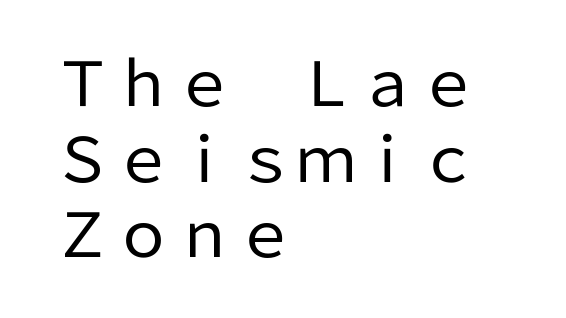
{"serif": "no", "italic": "no", "bold": "no", "weight": "regular", "width": "normal", "stroke_contrast": "low", "x_height": "medium", "monospaced": "no", "underline": "no", "align": "left", "line_spacing_ratio": 1.24, "letter_spacing": "normal", "letter_spacing_em": 0.0, "glyph_px": 61}
